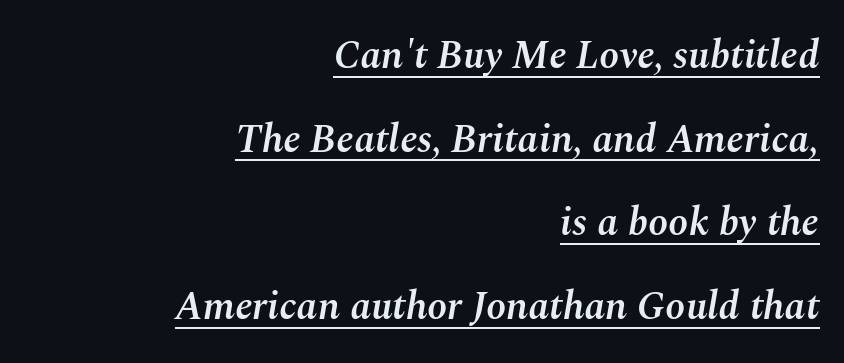
Q: Is the text bold? A: Semi-bold.
Q: Is the text italic (slanted)? A: Yes, it leans right by about 10 degrees.
Q: Is the text underlined? A: Yes.
Q: How is the paragraph aligned? A: Right-aligned.
Q: Is the spacing between letters normal or unusually wide? A: Normal.
Q: Is the spacing between lines tight, normal or loose? A: Loose.
Q: Width (condensed, normal, or wide)? A: Normal.
Q: Stroke contrast? A: Medium.
Q: x-height? A: Medium.
Q: Monospaced? A: No.
